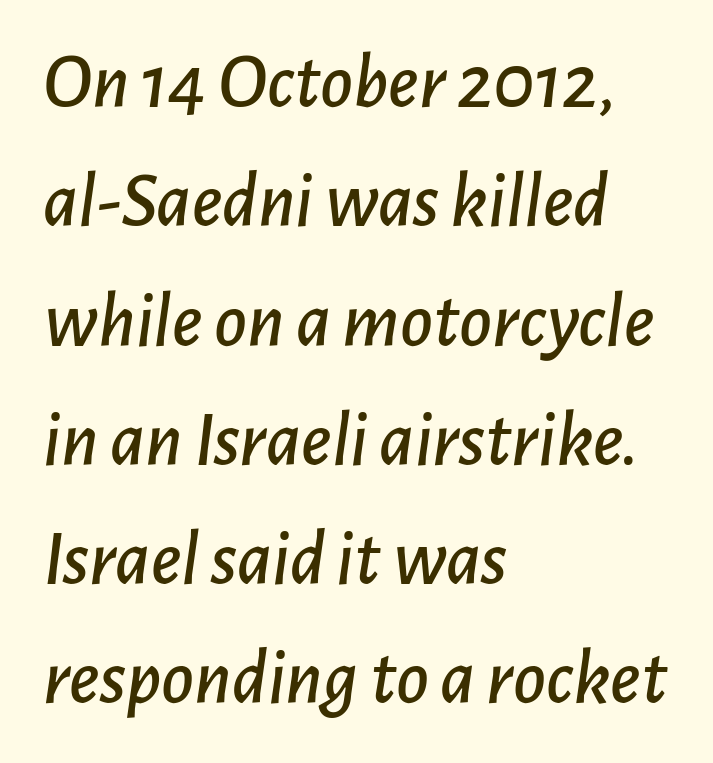
{"italic": "yes", "lean": "right", "slant_degrees": 7, "width": "normal", "stroke_contrast": "low", "x_height": "medium", "monospaced": "no", "underline": "no", "align": "left", "line_spacing": "normal", "line_spacing_ratio": 1.51, "letter_spacing": "normal", "letter_spacing_em": 0.0, "glyph_px": 79}
